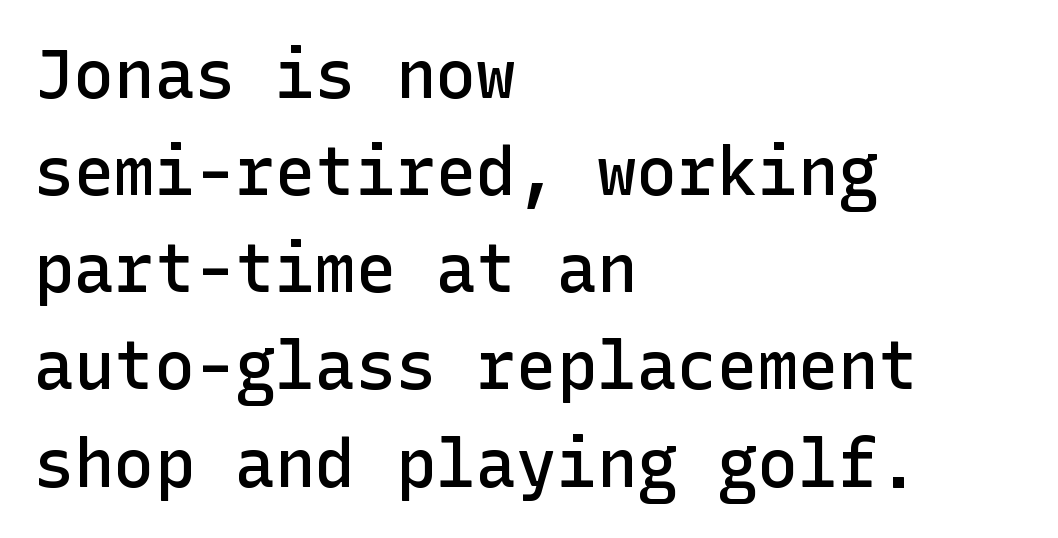
This rendering features lettering with no underline. Letterform terminals end flat and unadorned throughout the passage. The gaps between neighbouring characters are ordinary and unremarkable. Does the copy run flush right? No — it runs flush left. This is the in-between weight designers call semibold or demi. Leading: standard.
